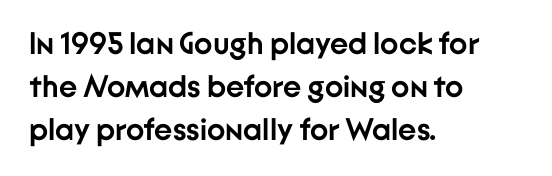
{"serif": "no", "italic": "no", "bold": "yes", "weight": "semibold", "width": "normal", "stroke_contrast": "low", "x_height": "medium", "monospaced": "no", "underline": "no", "align": "left", "line_spacing": "normal", "line_spacing_ratio": 1.38, "letter_spacing": "normal", "letter_spacing_em": 0.0, "glyph_px": 31}
